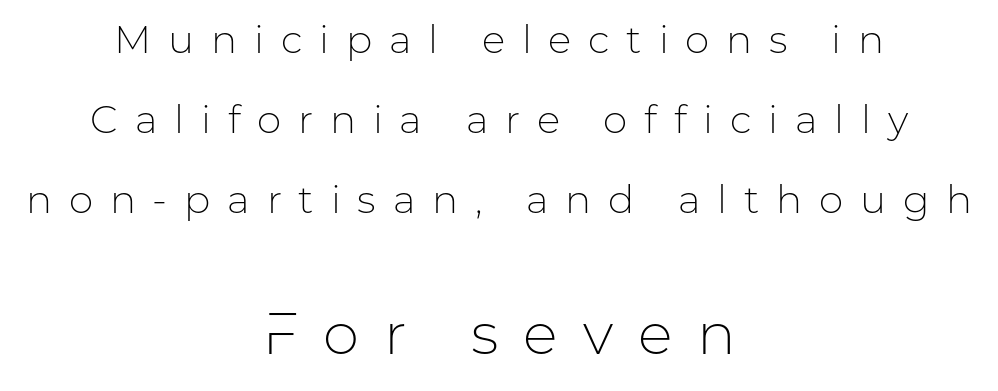
These lines are composed in type without serifs. Posture: vertical. Ink coverage per letter is moderate at most. The foot of each line stays bare and open. Layout note: lines centered.
